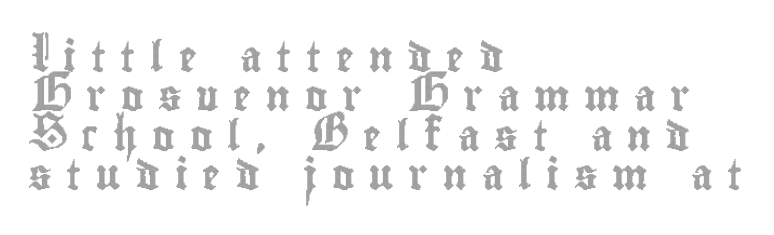
Notice how the passage keeps a crisp vertical edge on the left only. Italic? Not at all — the glyphs are vertical. You could not count columns in this text — the font is proportionally spaced. The leading is moderate, giving the passage an even texture. The strip under each line holds only bare page. Substantial extra tracking has been applied to these lines.
